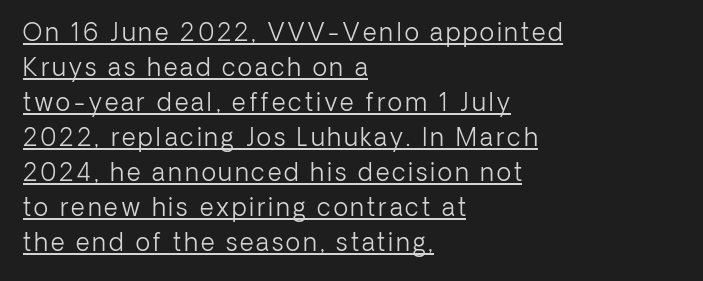
Q: Is the text bold? A: No.
Q: Is the text italic (slanted)? A: No, it is upright.
Q: Is the text underlined? A: Yes.
Q: How is the paragraph aligned? A: Left-aligned.
Q: Is the spacing between lines tight, normal or loose? A: Normal.
